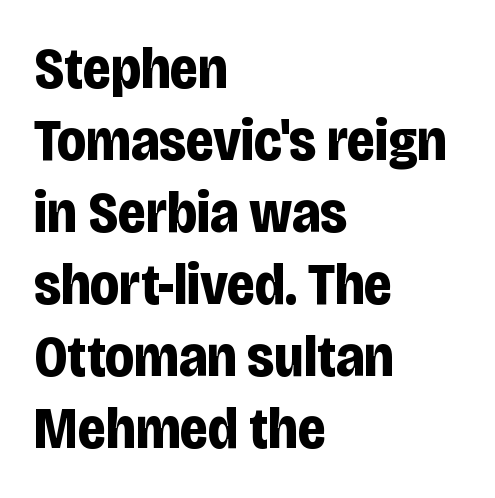
Caption: multi-line text, flush left, ragged right. These lines are composed in type without serifs. Nope, not italic — everything's standing straight. Bare-footed words on every line.
